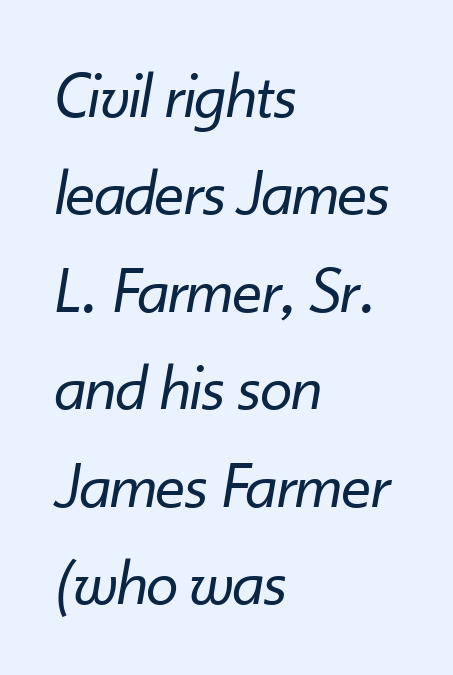
Q: Is the text bold? A: No.
Q: Is the text italic (slanted)? A: Yes, it leans right by about 10 degrees.
Q: Is the text underlined? A: No.
Q: How is the paragraph aligned? A: Left-aligned.
Q: Is the spacing between letters normal or unusually wide? A: Normal.
Q: Is the spacing between lines tight, normal or loose? A: Normal.
Q: Width (condensed, normal, or wide)? A: Normal.
Q: Stroke contrast? A: Low.
Q: x-height? A: Small.
Q: Monospaced? A: No.
